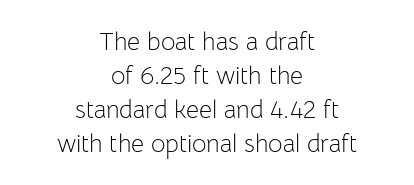
{"italic": "no", "bold": "no", "underline": "no", "align": "center", "line_spacing": "normal", "line_spacing_ratio": 1.36, "letter_spacing": "normal", "letter_spacing_em": 0.0, "glyph_px": 25}
